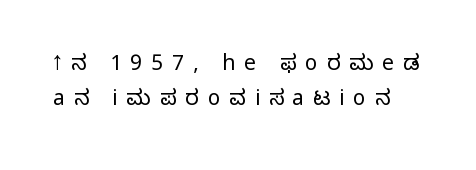
Q: Is the text bold? A: No.
Q: Is the text italic (slanted)? A: No, it is upright.
Q: Is the text underlined? A: No.
Q: Is the spacing between letters normal or unusually wide? A: Unusually wide.
Q: Is the spacing between lines tight, normal or loose? A: Normal.
